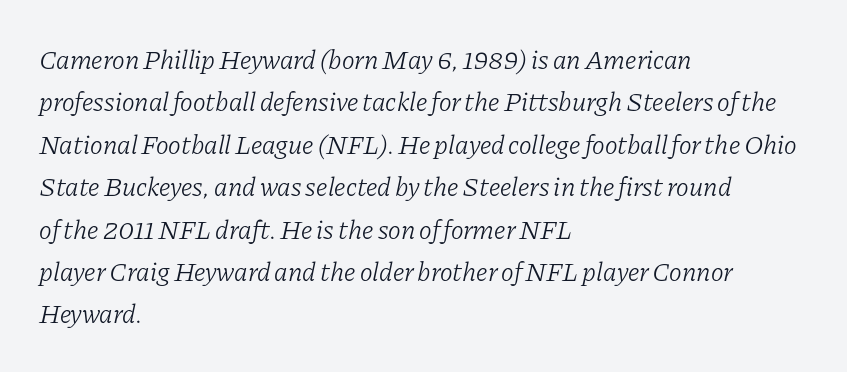
Q: Is the text bold? A: No.
Q: Is the text italic (slanted)? A: Yes, it leans right by about 11 degrees.
Q: Is the text underlined? A: No.
Q: How is the paragraph aligned? A: Left-aligned.
Q: Is the spacing between letters normal or unusually wide? A: Normal.
Q: Is the spacing between lines tight, normal or loose? A: Normal.
